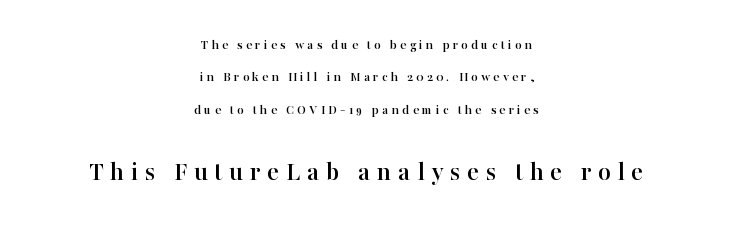
Q: Is the text italic (slanted)? A: No, it is upright.
Q: Is the typeface a serif or a sans-serif typeface? A: Serif.
Q: Is the text underlined? A: No.
Q: How is the paragraph aligned? A: Centered.
Q: Is the spacing between letters normal or unusually wide? A: Unusually wide.
Q: Is the spacing between lines tight, normal or loose? A: Loose.
Q: Which block of text is set in a larger size, the first (top) or the second (bottom)? A: The second (bottom) one.
Q: Width (condensed, normal, or wide)? A: Normal.
Q: Stroke contrast? A: High.
Q: x-height? A: Medium.
Q: Monospaced? A: No.
